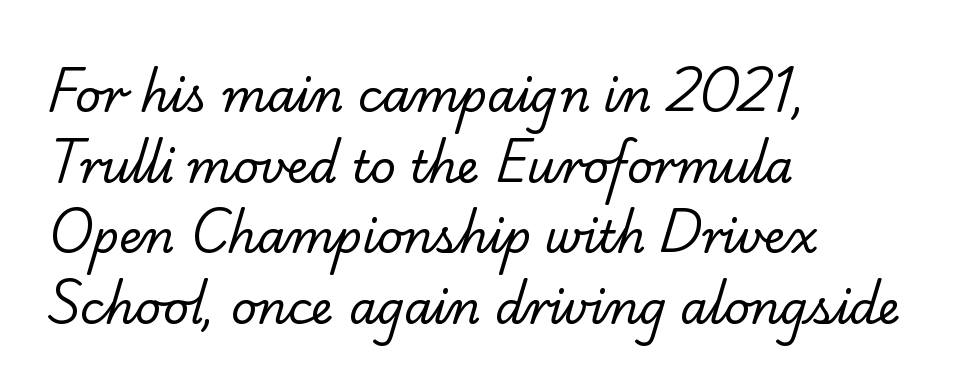
The letters advance in unequal steps, a hallmark of proportional type. The horizontal fit of the characters is conventional and even. Heaviness? Minimal to ordinary, like unemphasized prose. A normal amount of white space separates one row of letters from the next.
